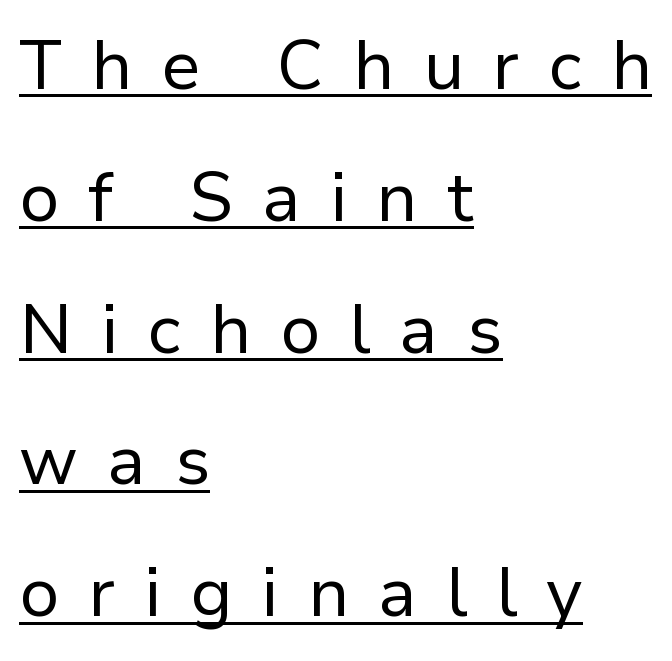
The image shows 69 px regular-weight sans-serif type, upright; set left-aligned, loose line spacing (1.91x), unusually wide letter spacing (+0.42 em), underlined; low stroke contrast and a medium x-height.
